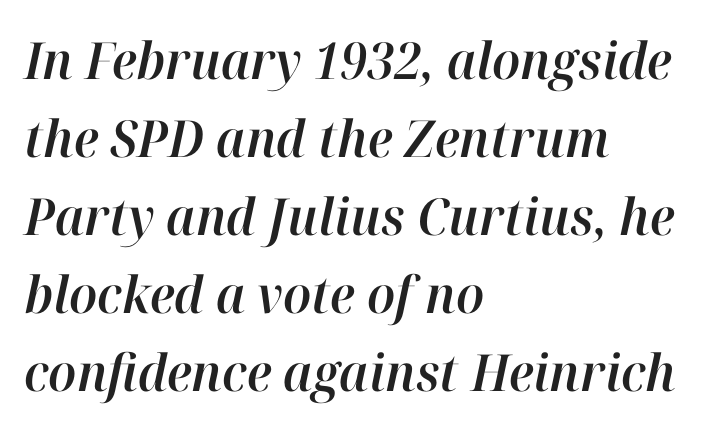
Q: Is the text italic (slanted)? A: Yes, it leans right by about 12 degrees.
Q: Is the text underlined? A: No.
Q: How is the paragraph aligned? A: Left-aligned.
Q: Is the spacing between letters normal or unusually wide? A: Normal.
Q: Is the spacing between lines tight, normal or loose? A: Normal.
Q: Width (condensed, normal, or wide)? A: Normal.
Q: Stroke contrast? A: High.
Q: x-height? A: Medium.
Q: Monospaced? A: No.
